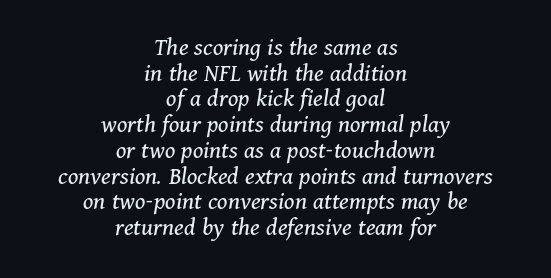
The image shows 26 px text type, italic (leaning right); set centered, tight line spacing (0.99x), normal letter spacing, not underlined.
